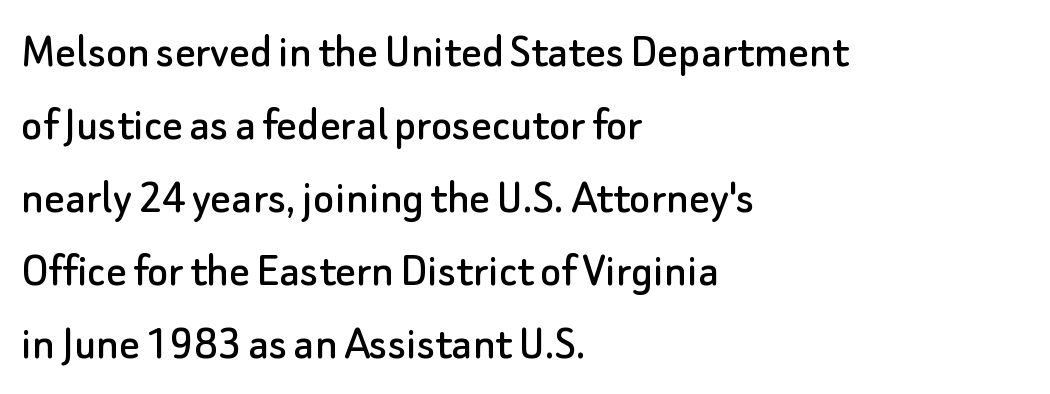
{"serif": "no", "italic": "no", "width": "normal", "stroke_contrast": "low", "x_height": "small", "monospaced": "no", "underline": "no", "align": "left", "line_spacing": "normal", "line_spacing_ratio": 1.46, "letter_spacing": "normal", "letter_spacing_em": 0.0, "glyph_px": 50}
